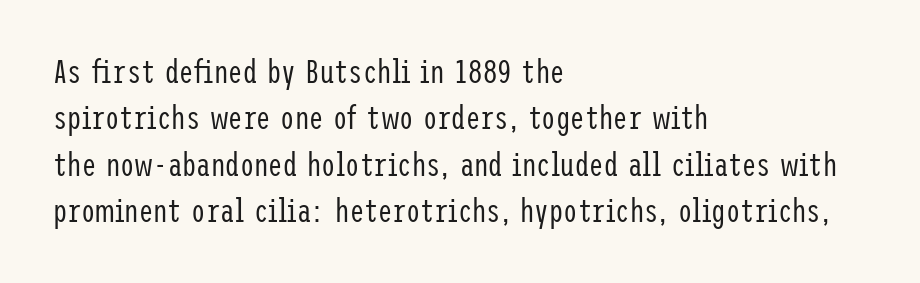
{"serif": "no", "italic": "no", "bold": "no", "weight": "regular", "width": "condensed", "stroke_contrast": "low", "x_height": "medium", "underline": "no", "align": "left", "line_spacing": "normal", "line_spacing_ratio": 1.45, "letter_spacing": "normal", "letter_spacing_em": 0.0, "glyph_px": 32}
